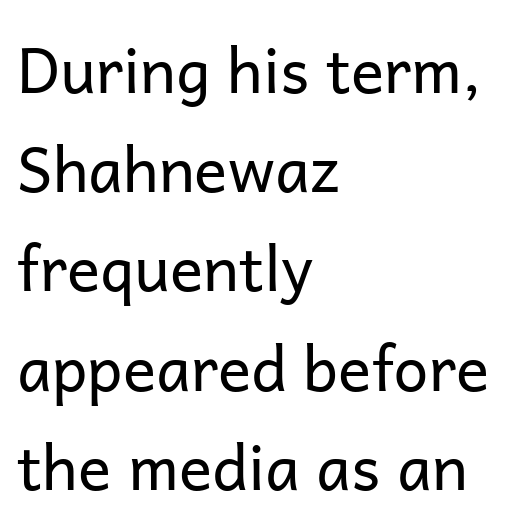
The image shows 62 px regular-weight sans-serif type, upright; set left-aligned, normal line spacing (1.6x), normal letter spacing, not underlined; low stroke contrast and a medium x-height.
